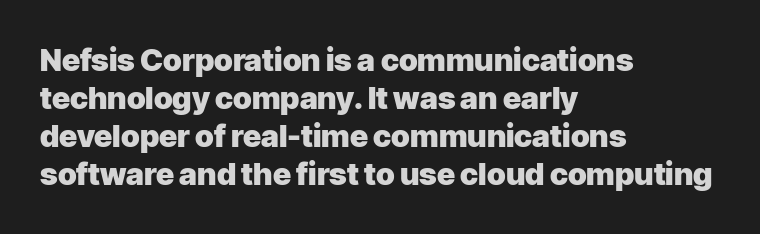
Q: Is the text bold? A: Yes.
Q: Is the text italic (slanted)? A: No, it is upright.
Q: Is the typeface a serif or a sans-serif typeface? A: Sans-serif.
Q: Is the text underlined? A: No.
Q: How is the paragraph aligned? A: Left-aligned.
Q: Is the spacing between letters normal or unusually wide? A: Normal.
Q: Width (condensed, normal, or wide)? A: Normal.
Q: Stroke contrast? A: Low.
Q: x-height? A: Medium.
Q: Monospaced? A: No.
